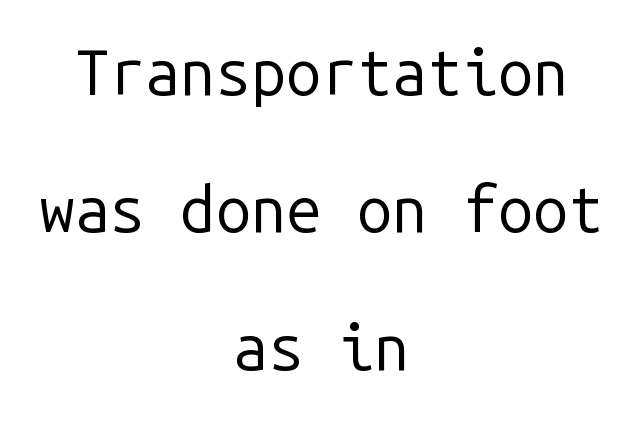
Q: Is the text bold? A: No.
Q: Is the text italic (slanted)? A: No, it is upright.
Q: Is the typeface a serif or a sans-serif typeface? A: Sans-serif.
Q: Is the text underlined? A: No.
Q: How is the paragraph aligned? A: Centered.
Q: Is the spacing between letters normal or unusually wide? A: Normal.
Q: Is the spacing between lines tight, normal or loose? A: Loose.
Q: Width (condensed, normal, or wide)? A: Normal.
Q: Stroke contrast? A: Low.
Q: x-height? A: Medium.
Q: Monospaced? A: Yes.
